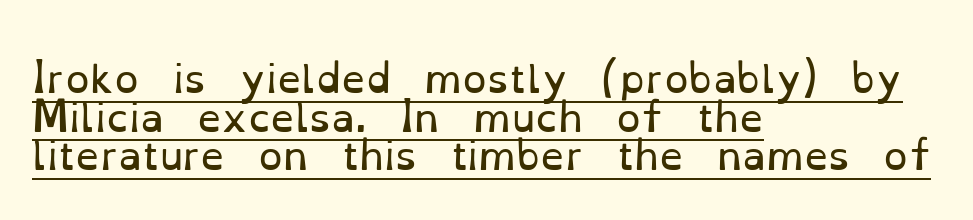
{"serif": "yes", "italic": "no", "bold": "no", "weight": "regular", "width": "normal", "stroke_contrast": "low", "x_height": "small", "monospaced": "no", "underline": "yes", "align": "left", "line_spacing": "tight", "line_spacing_ratio": 0.99, "letter_spacing": "normal", "letter_spacing_em": 0.0, "glyph_px": 39}
